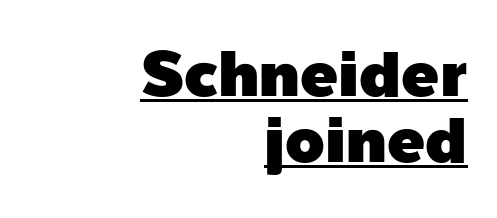
{"serif": "no", "italic": "no", "width": "normal", "x_height": "medium", "monospaced": "no", "underline": "yes", "align": "right", "line_spacing": "tight", "line_spacing_ratio": 1.04, "letter_spacing": "normal", "letter_spacing_em": 0.0, "glyph_px": 63}
